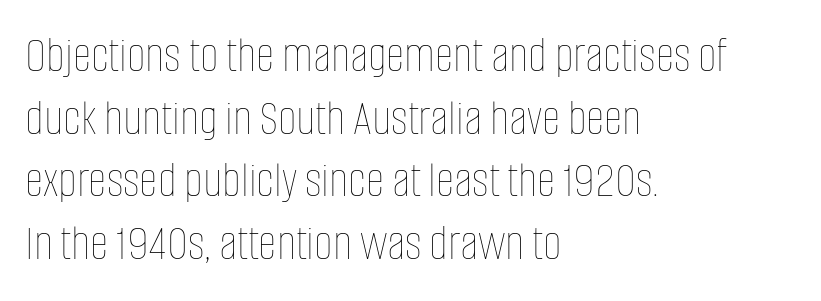
{"italic": "no", "bold": "no", "weight": "thin", "width": "condensed", "stroke_contrast": "low", "x_height": "large", "monospaced": "no", "underline": "no", "align": "left", "line_spacing_ratio": 1.23, "letter_spacing": "normal", "letter_spacing_em": 0.0, "glyph_px": 51}
